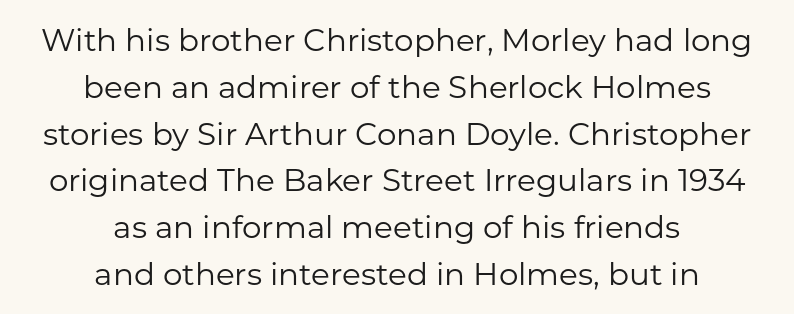
The image shows 31 px regular-weight sans-serif type, upright; set centered, normal line spacing (1.51x), normal letter spacing, not underlined; low stroke contrast and a medium x-height.
